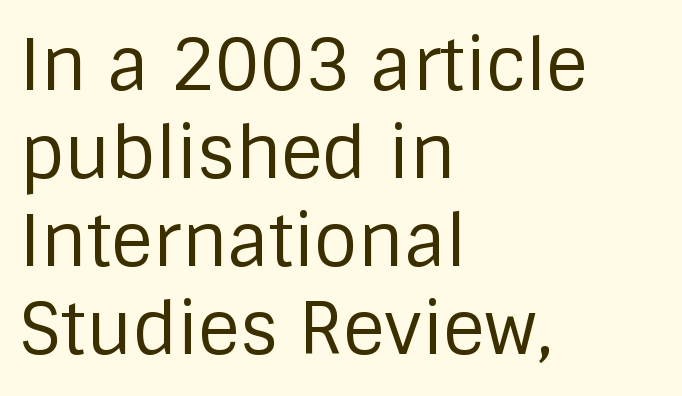
Q: Is the text bold? A: No.
Q: Is the text italic (slanted)? A: No, it is upright.
Q: Is the typeface a serif or a sans-serif typeface? A: Sans-serif.
Q: Is the text underlined? A: No.
Q: How is the paragraph aligned? A: Left-aligned.
Q: Is the spacing between letters normal or unusually wide? A: Normal.
Q: Width (condensed, normal, or wide)? A: Normal.
Q: Stroke contrast? A: Low.
Q: x-height? A: Large.
Q: Monospaced? A: No.
